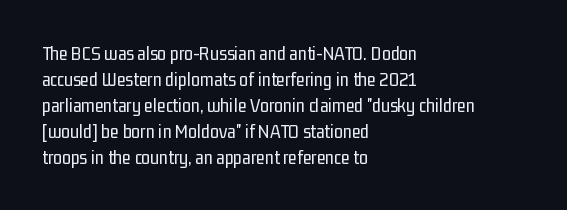
{"italic": "no", "bold": "no", "underline": "no", "align": "left", "line_spacing": "normal", "line_spacing_ratio": 1.3, "letter_spacing": "normal", "letter_spacing_em": 0.0, "glyph_px": 20}
